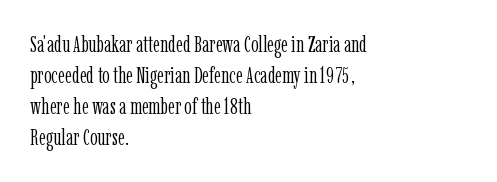
Q: Is the text bold? A: No.
Q: Is the text italic (slanted)? A: No, it is upright.
Q: Is the text underlined? A: No.
Q: How is the paragraph aligned? A: Left-aligned.
Q: Is the spacing between letters normal or unusually wide? A: Normal.
Q: Is the spacing between lines tight, normal or loose? A: Normal.
